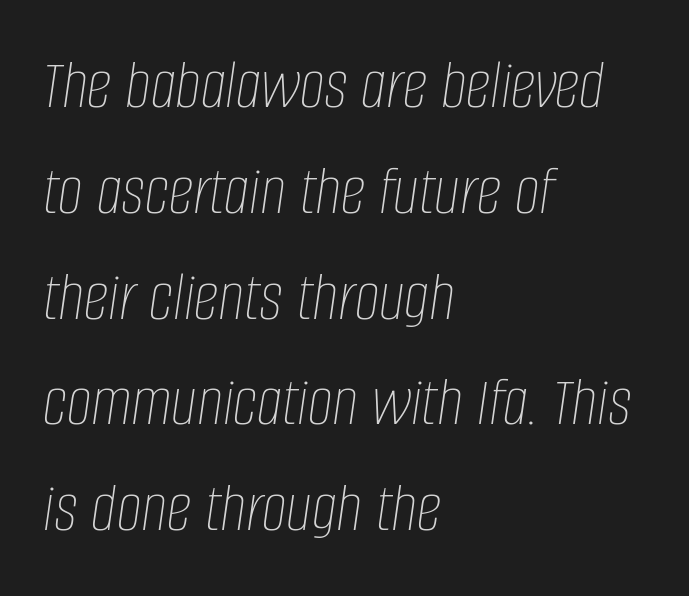
Q: Is the text bold? A: No.
Q: Is the text italic (slanted)? A: Yes, it leans right by about 8 degrees.
Q: Is the text underlined? A: No.
Q: How is the paragraph aligned? A: Left-aligned.
Q: Is the spacing between letters normal or unusually wide? A: Normal.
Q: Is the spacing between lines tight, normal or loose? A: Normal.
Q: Width (condensed, normal, or wide)? A: Condensed.
Q: Stroke contrast? A: Low.
Q: x-height? A: Large.
Q: Monospaced? A: No.
